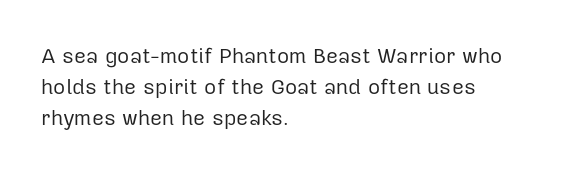
If you drew a line through each stem, it would be perfectly vertical. Leftover space on each line is placed entirely after the last word. The vertical gap from one line to the next is medium. The specimen omits any rule beneath the text block's lines.
